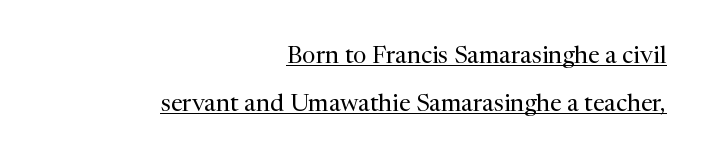
{"italic": "no", "bold": "no", "underline": "yes", "align": "right", "line_spacing": "loose", "line_spacing_ratio": 2.0, "letter_spacing": "normal", "letter_spacing_em": 0.0, "glyph_px": 24}
